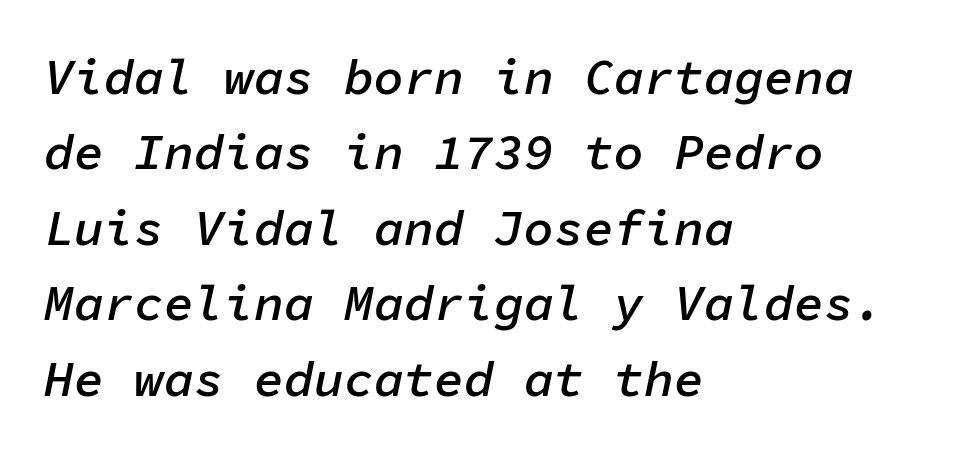
Q: Is the text bold? A: Semi-bold.
Q: Is the text italic (slanted)? A: Yes, it leans right by about 11 degrees.
Q: Is the text underlined? A: No.
Q: How is the paragraph aligned? A: Left-aligned.
Q: Is the spacing between letters normal or unusually wide? A: Normal.
Q: Is the spacing between lines tight, normal or loose? A: Normal.
Q: Width (condensed, normal, or wide)? A: Normal.
Q: Stroke contrast? A: Low.
Q: x-height? A: Medium.
Q: Monospaced? A: Yes.
